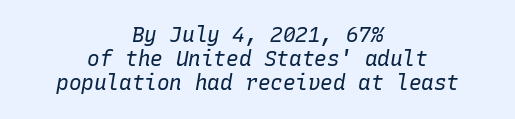
Q: Is the text bold? A: No.
Q: Is the text italic (slanted)? A: Yes, it leans right by about 10 degrees.
Q: Is the text underlined? A: No.
Q: How is the paragraph aligned? A: Centered.
Q: Is the spacing between letters normal or unusually wide? A: Normal.
Q: Is the spacing between lines tight, normal or loose? A: Tight.
